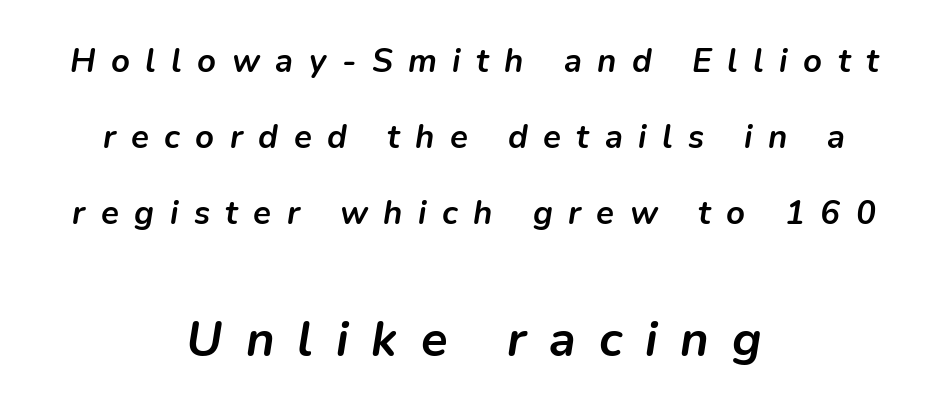
Q: Is the text bold? A: Yes.
Q: Is the text italic (slanted)? A: Yes, it leans right by about 9 degrees.
Q: Is the text underlined? A: No.
Q: How is the paragraph aligned? A: Centered.
Q: Is the spacing between letters normal or unusually wide? A: Unusually wide.
Q: Is the spacing between lines tight, normal or loose? A: Loose.
Q: Which block of text is set in a larger size, the first (top) or the second (bottom)? A: The second (bottom) one.
Q: Width (condensed, normal, or wide)? A: Normal.
Q: Stroke contrast? A: Low.
Q: x-height? A: Medium.
Q: Monospaced? A: No.
